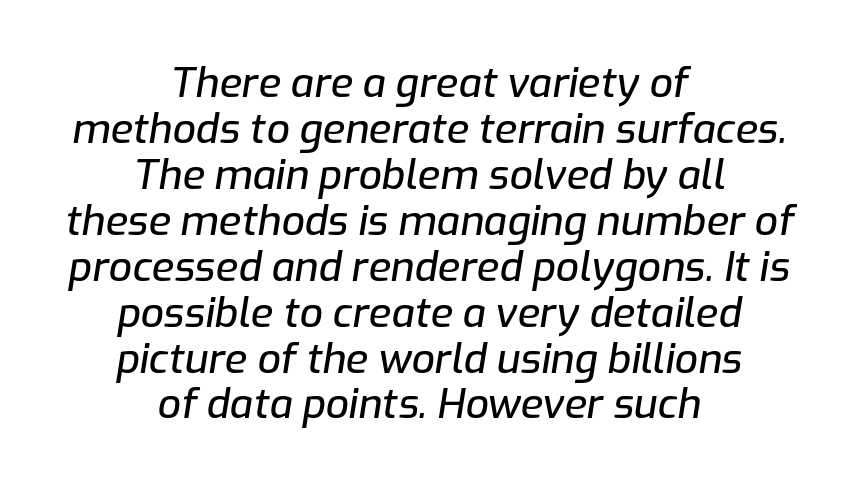
{"italic": "yes", "lean": "right", "slant_degrees": 9, "width": "normal", "stroke_contrast": "low", "x_height": "medium", "monospaced": "no", "underline": "no", "align": "center", "line_spacing": "tight", "line_spacing_ratio": 1.12, "letter_spacing": "normal", "letter_spacing_em": 0.0, "glyph_px": 41}
